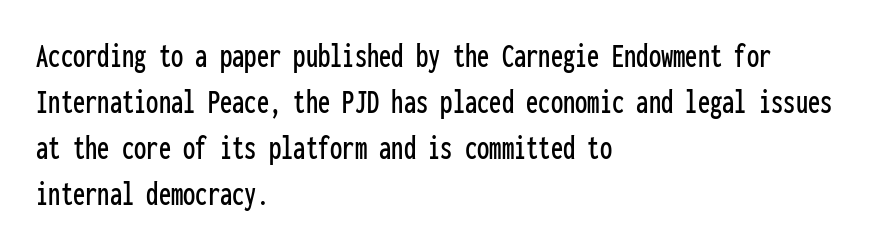
The image shows 35 px condensed sans-serif type, upright, monospaced; set left-aligned, normal line spacing (1.31x), normal letter spacing, not underlined; low stroke contrast and a medium x-height.
